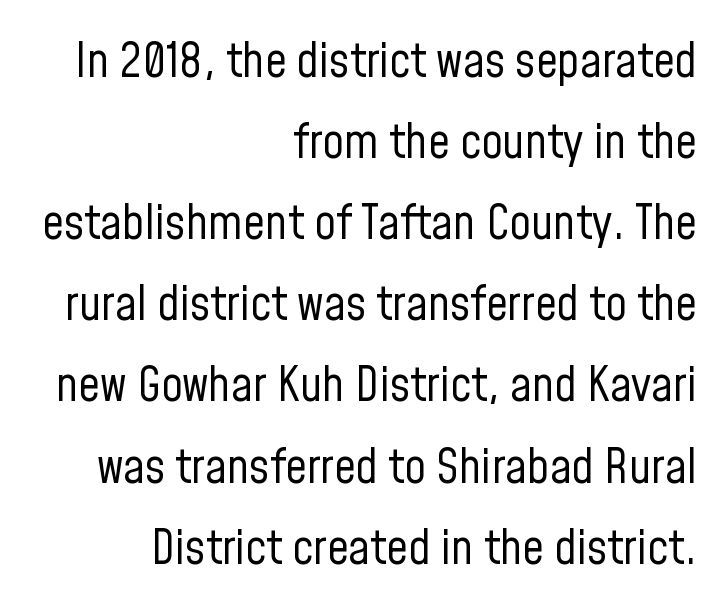
{"serif": "no", "italic": "no", "bold": "no", "weight": "regular", "width": "condensed", "stroke_contrast": "low", "x_height": "medium", "monospaced": "no", "underline": "no", "align": "right", "line_spacing": "normal", "line_spacing_ratio": 1.69, "letter_spacing": "normal", "letter_spacing_em": 0.0, "glyph_px": 48}
